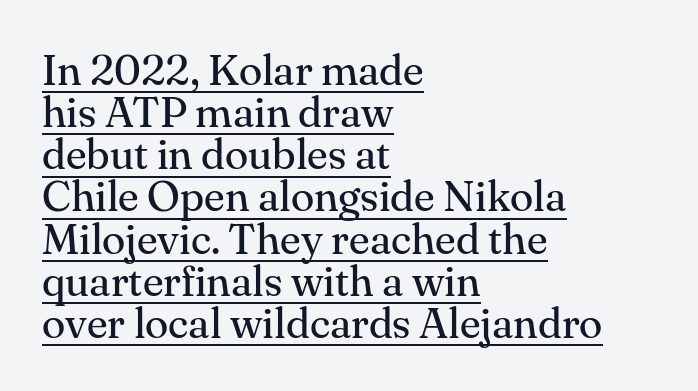
Q: Is the text bold? A: No.
Q: Is the text italic (slanted)? A: No, it is upright.
Q: Is the typeface a serif or a sans-serif typeface? A: Serif.
Q: Is the text underlined? A: Yes.
Q: How is the paragraph aligned? A: Left-aligned.
Q: Is the spacing between letters normal or unusually wide? A: Normal.
Q: Is the spacing between lines tight, normal or loose? A: Tight.
Q: Width (condensed, normal, or wide)? A: Normal.
Q: Stroke contrast? A: Medium.
Q: x-height? A: Small.
Q: Monospaced? A: No.
